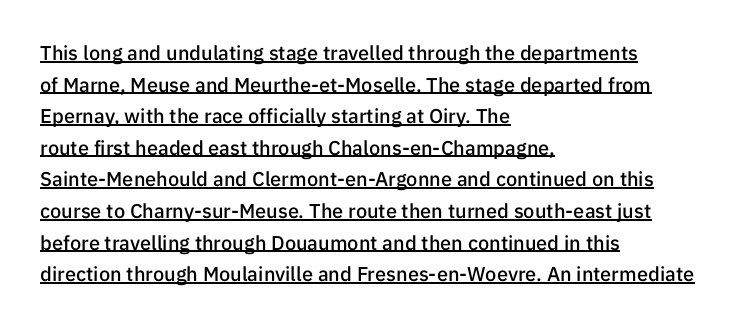
{"italic": "no", "bold": "semi", "underline": "yes", "align": "left", "line_spacing": "normal", "line_spacing_ratio": 1.58, "letter_spacing": "normal", "letter_spacing_em": 0.0, "glyph_px": 20}
